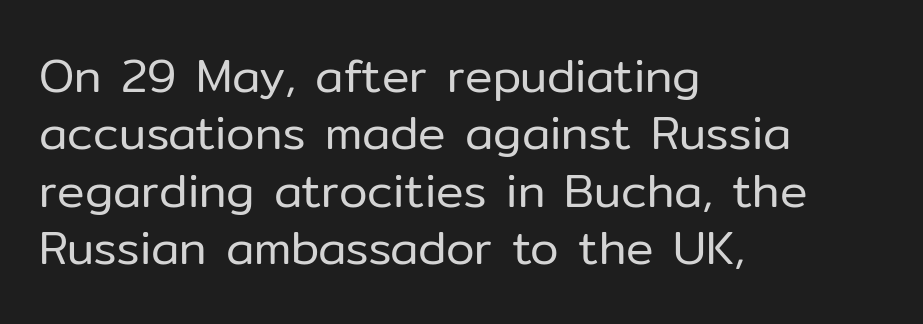
Q: Is the text bold? A: No.
Q: Is the text italic (slanted)? A: No, it is upright.
Q: Is the typeface a serif or a sans-serif typeface? A: Sans-serif.
Q: Is the text underlined? A: No.
Q: How is the paragraph aligned? A: Left-aligned.
Q: Is the spacing between letters normal or unusually wide? A: Normal.
Q: Is the spacing between lines tight, normal or loose? A: Normal.
Q: Width (condensed, normal, or wide)? A: Normal.
Q: Stroke contrast? A: Low.
Q: x-height? A: Medium.
Q: Monospaced? A: No.
